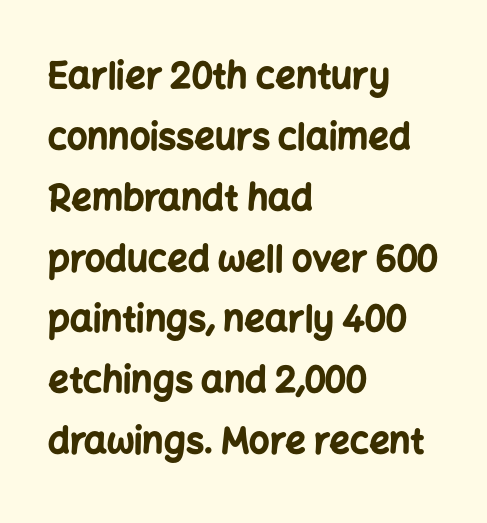
The image shows 36 px bold sans-serif type, upright; set left-aligned, normal line spacing (1.69x), normal letter spacing, not underlined; low stroke contrast and a medium x-height.
